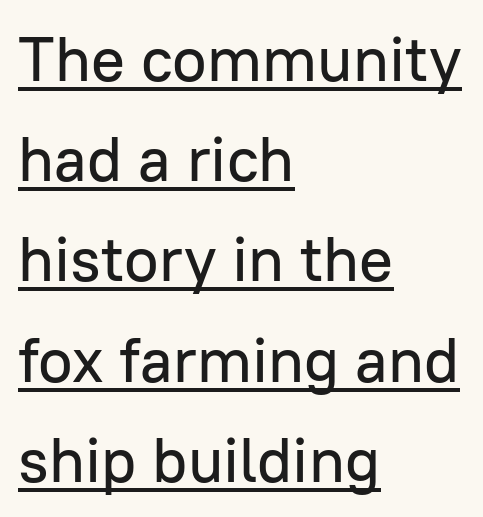
Caption: standard tracking, unaltered. Summary of vertical rhythm: regular, with standard interline spacing. No feet cap the strokes, marking this as sans-serif type. A student would call this left alignment; a typographer would say flush left, rag right.
